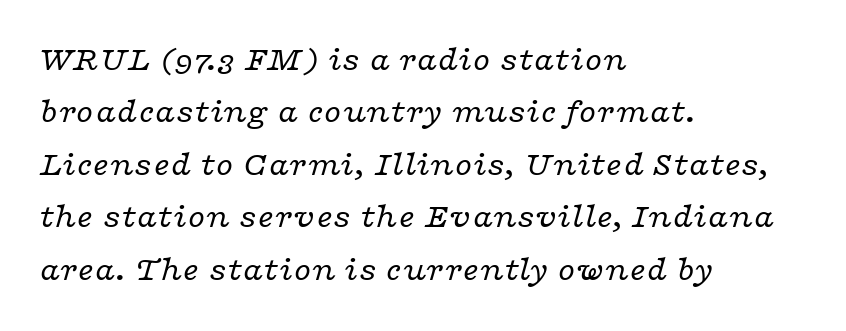
The image shows 35 px regular-weight, wide serif type, italic (leaning right); set left-aligned, normal line spacing (1.5x), normal letter spacing, not underlined; low stroke contrast and a medium x-height.
